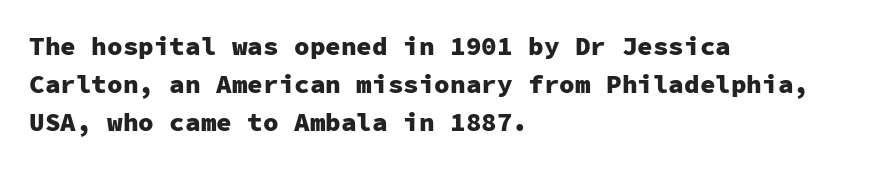
The image shows 26 px bold type, upright; set left-aligned, normal line spacing (1.47x), normal letter spacing, not underlined.
